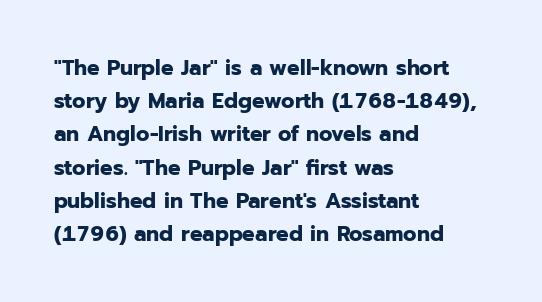
The image shows 22 px bold type, upright; set left-aligned, normal line spacing (1.51x), normal letter spacing, not underlined.
